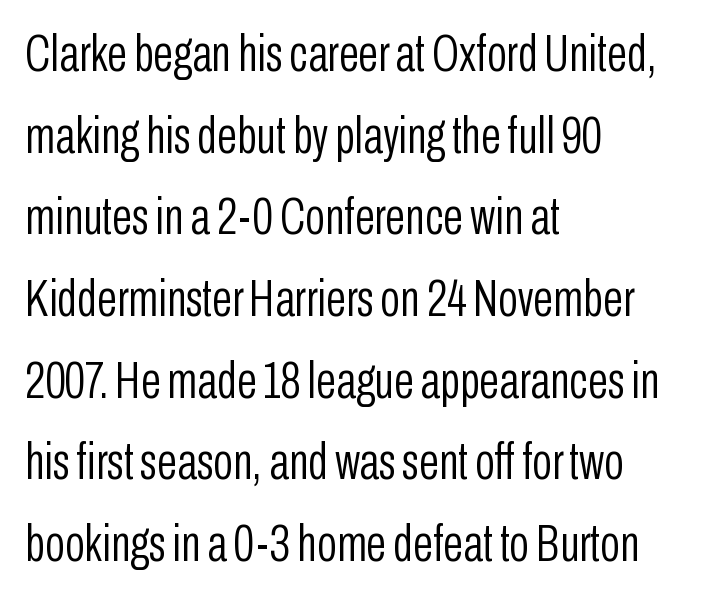
Rule under the text: the space is simply empty. In CSS terms this would be text-align: left. Is there much room between lines? A standard amount, neither cramped nor airy. Here the designer chose a conventional face with non-uniform glyph widths.
